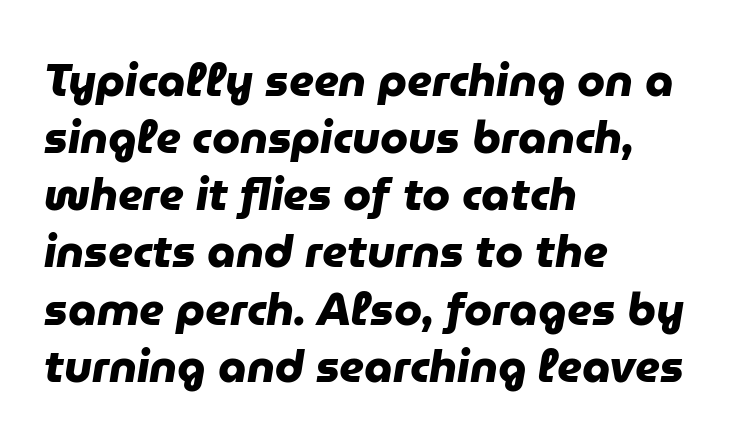
Varying glyph widths throughout — classic text-font behaviour. You can tell from the bare stems that sans-serif type was used. These lines keep a tight, regular rhythm from letter to letter. Strong, thick strokes mark this as bold type.
